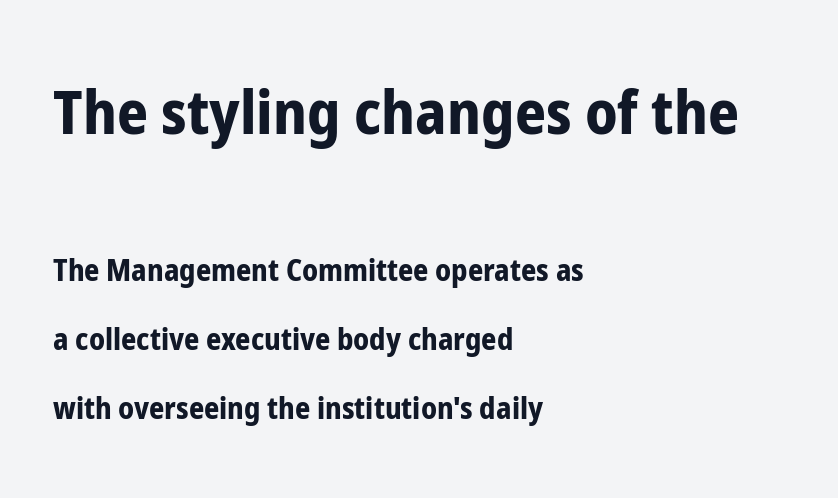
Q: Is the text bold? A: Yes.
Q: Is the text italic (slanted)? A: No, it is upright.
Q: Is the typeface a serif or a sans-serif typeface? A: Sans-serif.
Q: Is the text underlined? A: No.
Q: How is the paragraph aligned? A: Left-aligned.
Q: Is the spacing between letters normal or unusually wide? A: Normal.
Q: Is the spacing between lines tight, normal or loose? A: Loose.
Q: Which block of text is set in a larger size, the first (top) or the second (bottom)? A: The first (top) one.
Q: Width (condensed, normal, or wide)? A: Condensed.
Q: Stroke contrast? A: Low.
Q: x-height? A: Medium.
Q: Monospaced? A: No.
